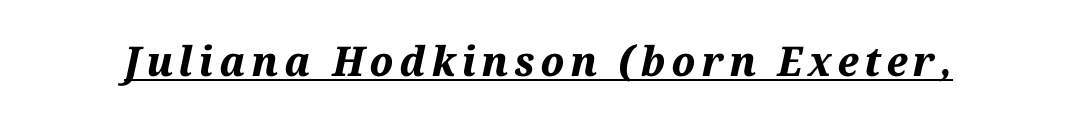
The image shows 41 px bold type, italic (leaning right); set underlined; medium stroke contrast and a medium x-height.
